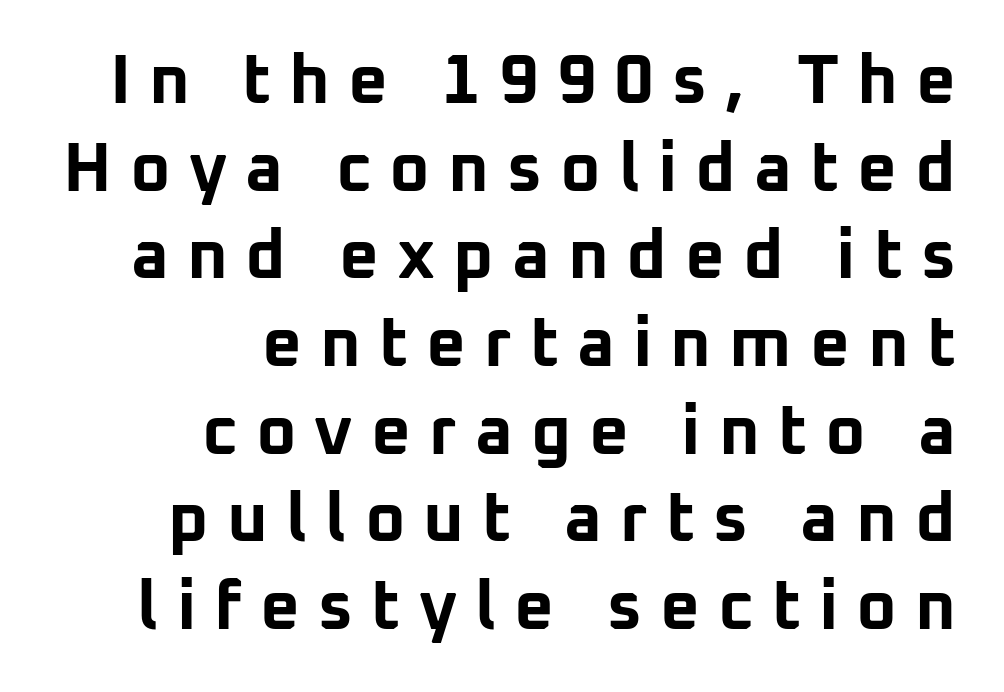
The image shows 69 px bold sans-serif type, upright; set right-aligned, normal line spacing (1.27x), unusually wide letter spacing (+0.26 em), not underlined; low stroke contrast and a medium x-height.
